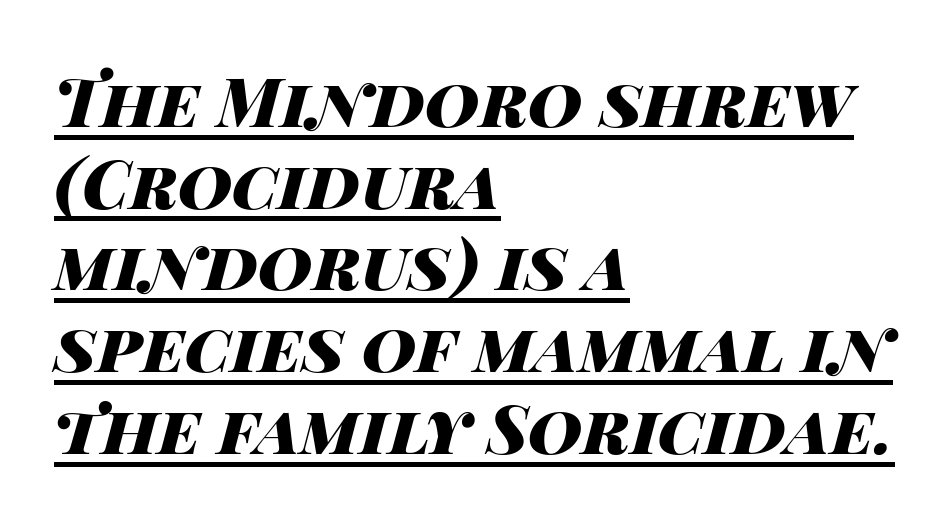
The image shows 67 px heavy, wide type, italic (leaning right); set left-aligned, line spacing 1.22x, normal letter spacing, underlined; high stroke contrast and a large x-height.
